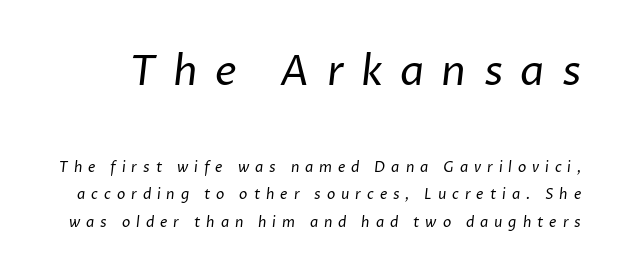
Is the stroke heavy? The answer is a plain regular-or-lighter. One glance says open: line gaps are wider than usual. Does extra space separate the letters? Yes, quite a lot of it. Letters rest on an invisible, unmarked baseline. Grotesque or geometric, the face here clearly has no serifs.
